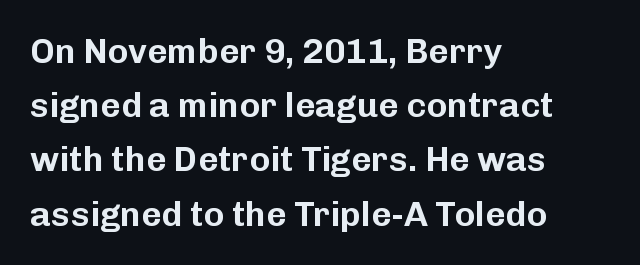
{"serif": "no", "italic": "no", "width": "normal", "stroke_contrast": "low", "x_height": "medium", "monospaced": "no", "underline": "no", "align": "left", "line_spacing": "normal", "line_spacing_ratio": 1.55, "letter_spacing": "normal", "letter_spacing_em": 0.0, "glyph_px": 35}
